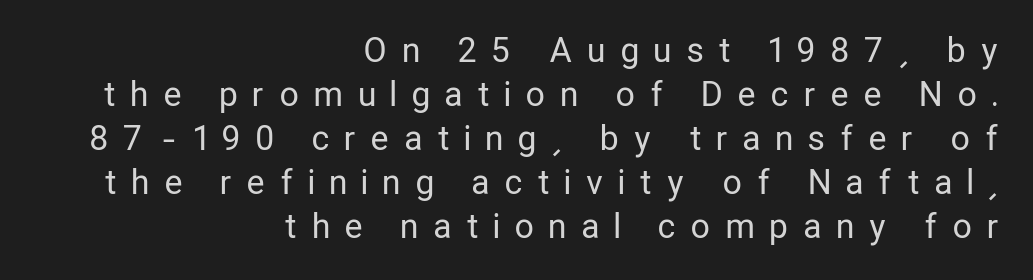
Q: Is the text bold? A: No.
Q: Is the text italic (slanted)? A: No, it is upright.
Q: Is the typeface a serif or a sans-serif typeface? A: Sans-serif.
Q: Is the text underlined? A: No.
Q: How is the paragraph aligned? A: Right-aligned.
Q: Is the spacing between letters normal or unusually wide? A: Unusually wide.
Q: Is the spacing between lines tight, normal or loose? A: Normal.
Q: Width (condensed, normal, or wide)? A: Condensed.
Q: Stroke contrast? A: Low.
Q: x-height? A: Medium.
Q: Monospaced? A: No.
